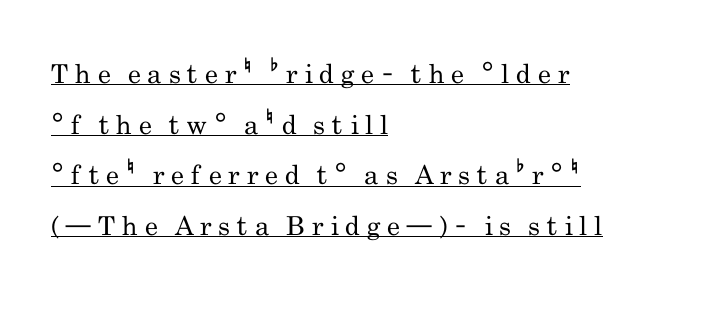
The image shows 26 px text type, upright; set left-aligned, loose line spacing (1.95x), unusually wide letter spacing (+0.26 em), underlined.
